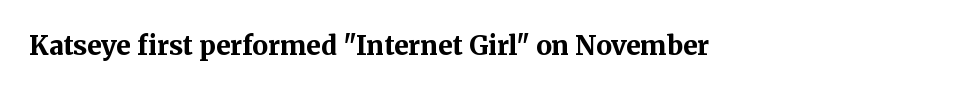
Only glyphs here, with clear space below each row. Rendered with straight, roman letterforms. The glyphs have the mass of a bold cut. Observe the ordinary spacing: letters are neighbours, not strangers.
